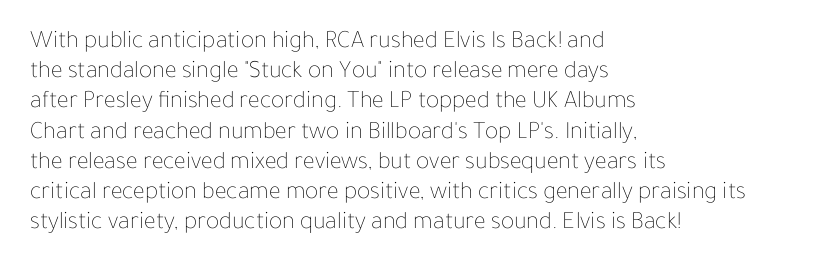
The image shows 25 px text type, upright; set left-aligned, line spacing 1.21x, normal letter spacing, not underlined.
